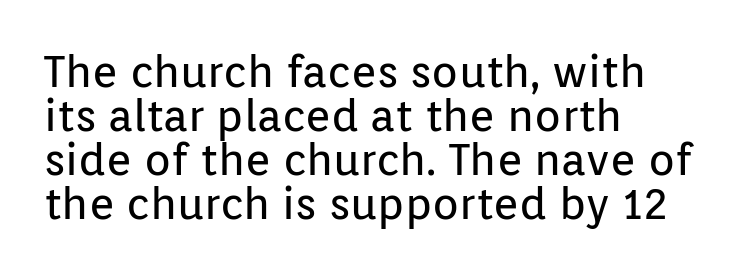
Q: Is the text bold? A: No.
Q: Is the text italic (slanted)? A: No, it is upright.
Q: Is the typeface a serif or a sans-serif typeface? A: Sans-serif.
Q: Is the text underlined? A: No.
Q: How is the paragraph aligned? A: Left-aligned.
Q: Is the spacing between letters normal or unusually wide? A: Normal.
Q: Is the spacing between lines tight, normal or loose? A: Tight.
Q: Width (condensed, normal, or wide)? A: Normal.
Q: Stroke contrast? A: Low.
Q: x-height? A: Medium.
Q: Monospaced? A: No.
